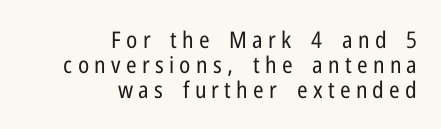
Q: Is the text bold? A: No.
Q: Is the text italic (slanted)? A: No, it is upright.
Q: Is the text underlined? A: No.
Q: How is the paragraph aligned? A: Right-aligned.
Q: Is the spacing between letters normal or unusually wide? A: Unusually wide.
Q: Is the spacing between lines tight, normal or loose? A: Tight.
